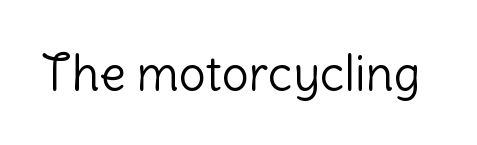
Q: Is the text bold? A: No.
Q: Is the text italic (slanted)? A: No, it is upright.
Q: Is the typeface a serif or a sans-serif typeface? A: Sans-serif.
Q: Is the text underlined? A: No.
Q: Is the spacing between letters normal or unusually wide? A: Normal.
Q: Width (condensed, normal, or wide)? A: Normal.
Q: Stroke contrast? A: Low.
Q: x-height? A: Medium.
Q: Monospaced? A: No.
